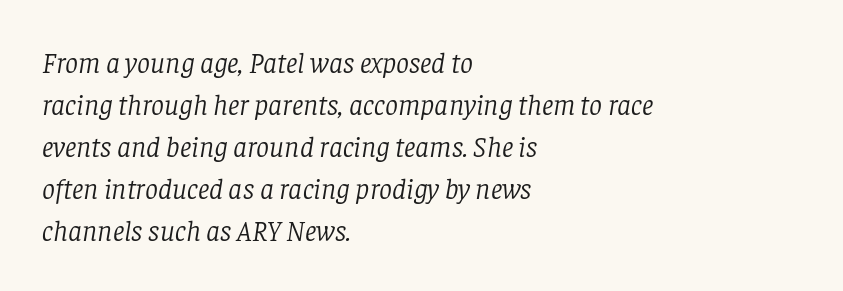
The face used here has a pronounced slope to its letters. Proportional: the letters do not fall into vertical columns. Each letter's strokes conclude with small projecting serifs. Does extra space separate the letters? No, they use regular spacing. Glance below the letters and you will spot only blank space. Vertical stems look standard width or narrower in stroke.
